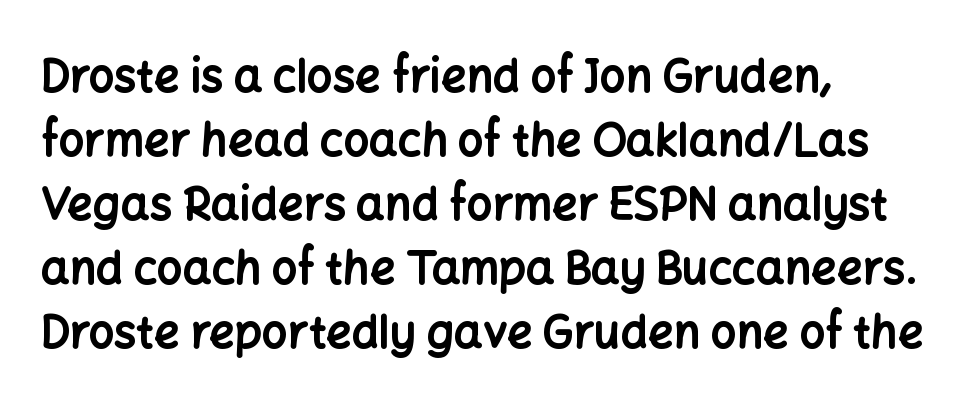
The image shows 45 px bold sans-serif type, upright; set left-aligned, normal line spacing (1.42x), normal letter spacing, not underlined; low stroke contrast and a medium x-height.
